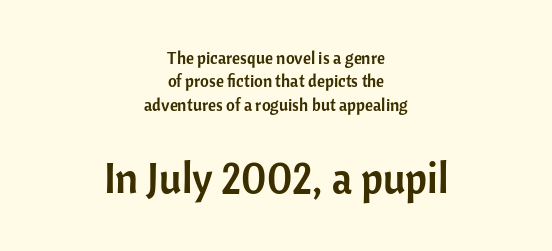
The glyphs are unaccompanied by any horizontal stroke below them. Between these two stacked blocks, the lower one wins on size. Leading matches the norm, producing a regular column. These lines were composed using upright roman letters. Examine the stroke ends and you'll find no serifs. Look at the tracking — it's just the regular setting, nothing added.
